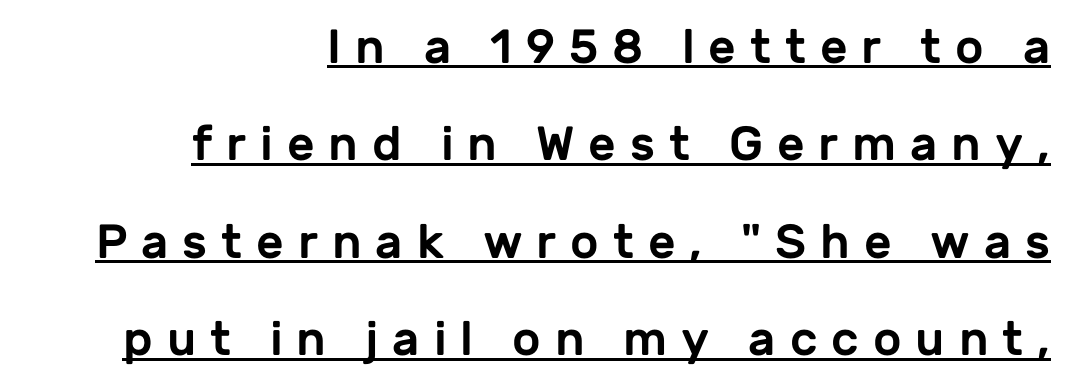
Q: Is the text italic (slanted)? A: No, it is upright.
Q: Is the typeface a serif or a sans-serif typeface? A: Sans-serif.
Q: Is the text underlined? A: Yes.
Q: How is the paragraph aligned? A: Right-aligned.
Q: Is the spacing between letters normal or unusually wide? A: Unusually wide.
Q: Is the spacing between lines tight, normal or loose? A: Loose.
Q: Width (condensed, normal, or wide)? A: Normal.
Q: Stroke contrast? A: Low.
Q: x-height? A: Medium.
Q: Monospaced? A: No.
